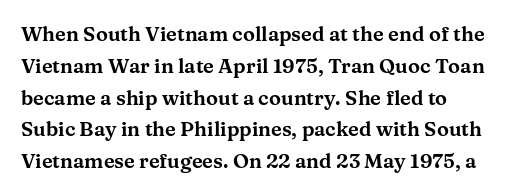
Q: Is the text italic (slanted)? A: No, it is upright.
Q: Is the text underlined? A: No.
Q: How is the paragraph aligned? A: Left-aligned.
Q: Is the spacing between letters normal or unusually wide? A: Normal.
Q: Is the spacing between lines tight, normal or loose? A: Normal.
